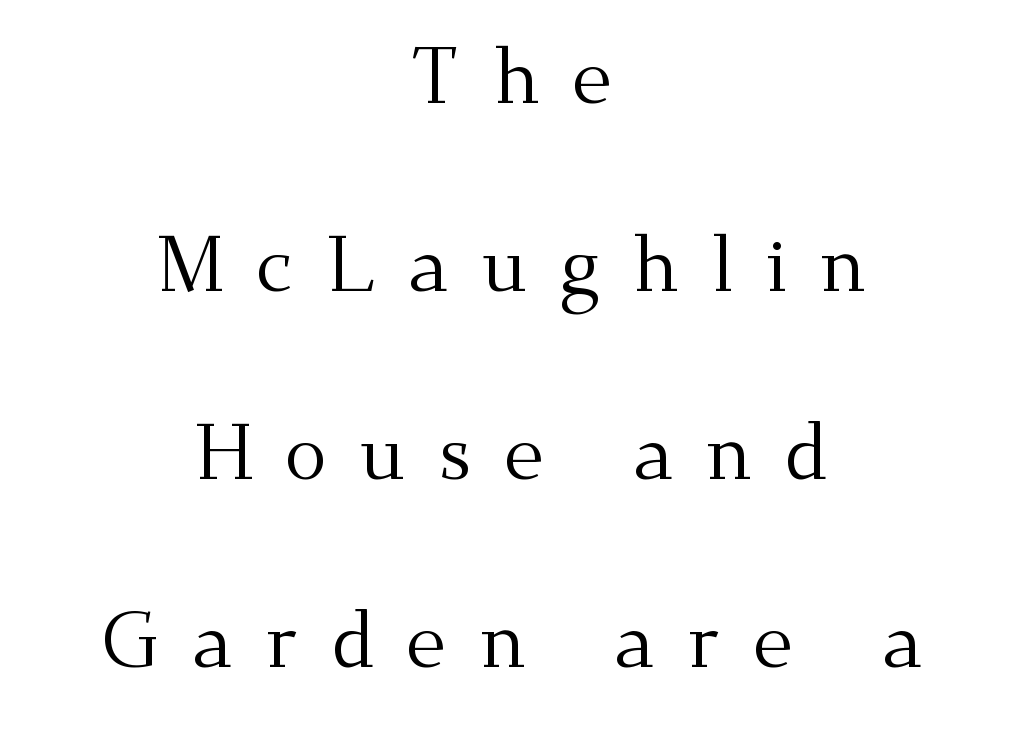
The image shows 79 px regular-weight serif type, upright; set centered, loose line spacing (2.38x), unusually wide letter spacing (+0.41 em), not underlined; medium stroke contrast and a small x-height.
